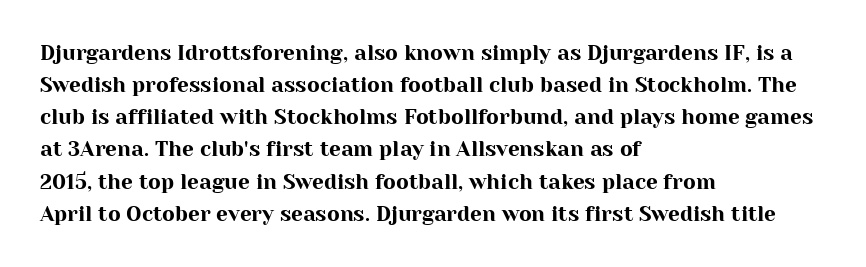
{"italic": "no", "underline": "no", "align": "left", "line_spacing": "normal", "line_spacing_ratio": 1.53, "letter_spacing": "normal", "letter_spacing_em": 0.0, "glyph_px": 21}
